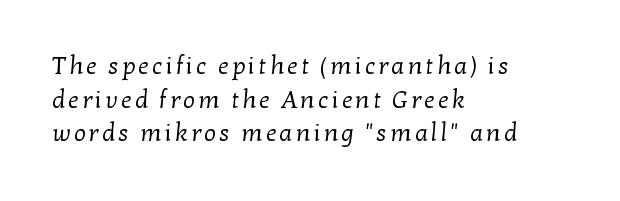
In CSS terms this would be text-align: left. This reads as an unemphasized weight, regular at the heaviest. The area under the type is left untouched. Regular leading.
